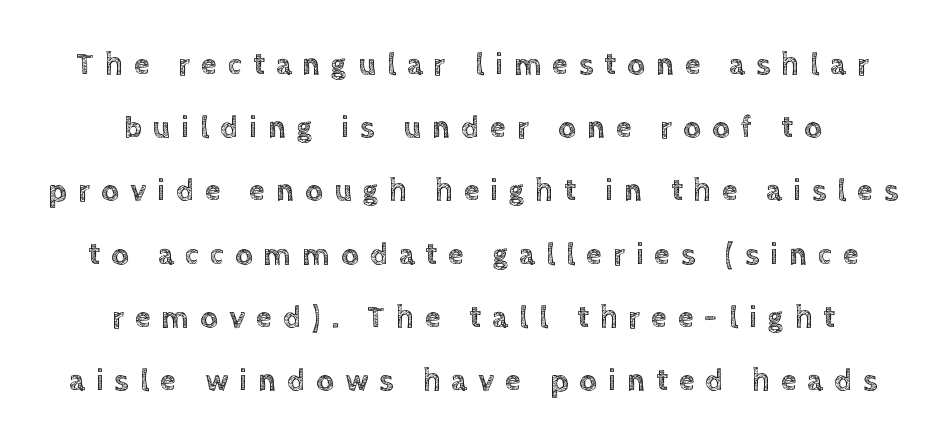
{"italic": "no", "width": "normal", "x_height": "large", "monospaced": "no", "underline": "no", "align": "center", "line_spacing": "loose", "line_spacing_ratio": 2.04, "letter_spacing": "wide", "letter_spacing_em": 0.36, "glyph_px": 31}
